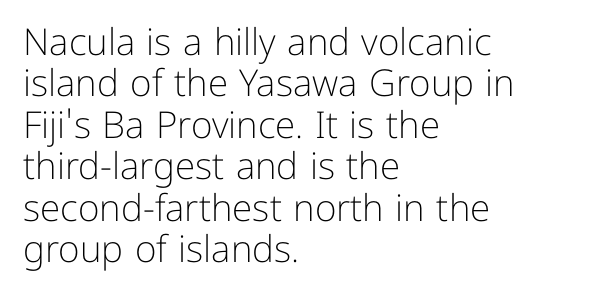
{"serif": "no", "italic": "no", "bold": "no", "weight": "light", "width": "normal", "stroke_contrast": "low", "x_height": "medium", "monospaced": "no", "underline": "no", "align": "left", "line_spacing": "tight", "line_spacing_ratio": 1.12, "letter_spacing": "normal", "letter_spacing_em": 0.0, "glyph_px": 37}
